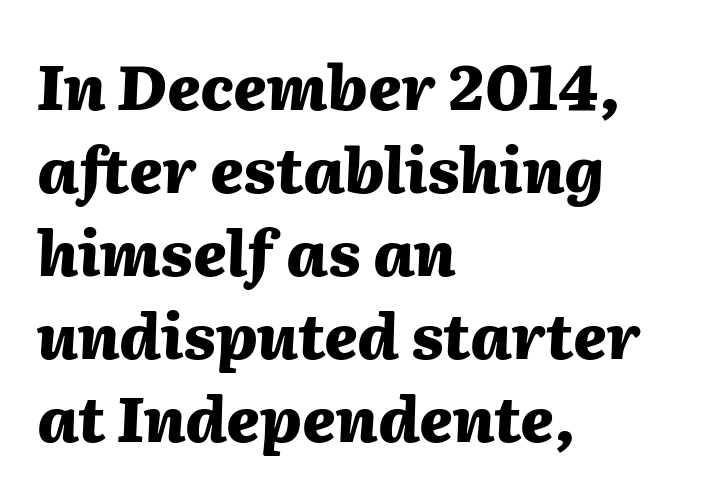
The image shows 62 px heavy type, italic (leaning right); set left-aligned, normal line spacing (1.34x), normal letter spacing, not underlined; medium stroke contrast and a medium x-height.
